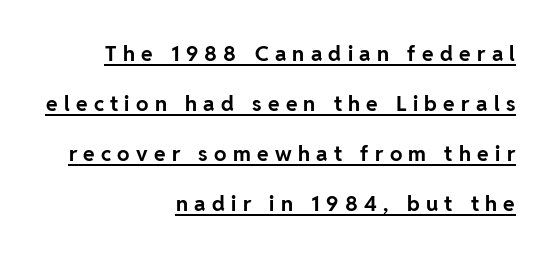
A typographer would call this underscored text. A roman cut, with each character standing at attention. Every letter is thick-stroked: bold, no question. Layout note: lines flush right. Interline gaps are noticeably wide in this sample.
